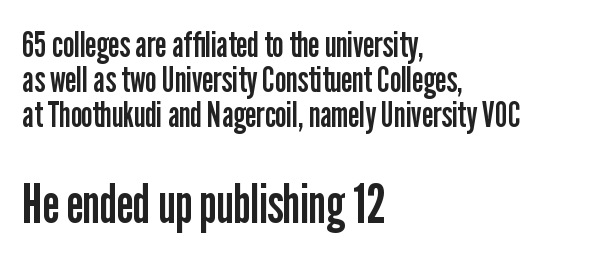
Q: Is the text bold? A: No.
Q: Is the text italic (slanted)? A: No, it is upright.
Q: Is the typeface a serif or a sans-serif typeface? A: Sans-serif.
Q: Is the text underlined? A: No.
Q: How is the paragraph aligned? A: Left-aligned.
Q: Is the spacing between letters normal or unusually wide? A: Normal.
Q: Is the spacing between lines tight, normal or loose? A: Tight.
Q: Which block of text is set in a larger size, the first (top) or the second (bottom)? A: The second (bottom) one.
Q: Width (condensed, normal, or wide)? A: Condensed.
Q: Stroke contrast? A: Low.
Q: x-height? A: Medium.
Q: Monospaced? A: No.
